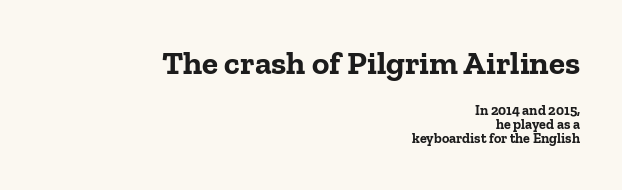
The image shows 33 px bold serif type, upright; set right-aligned, tight line spacing (1.0x), normal letter spacing, not underlined; the first (top) block is 2.36x larger; low stroke contrast and a medium x-height.
